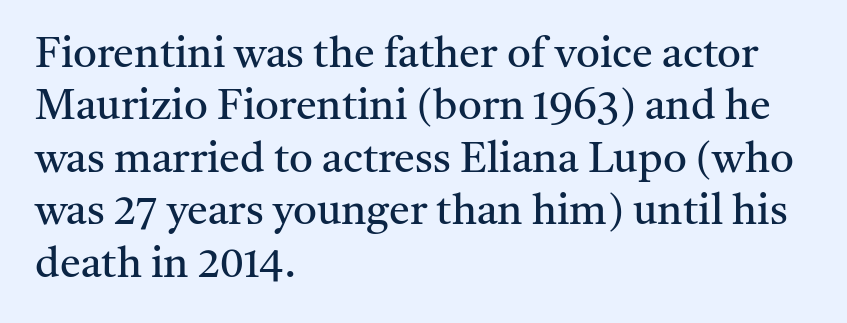
Q: Is the text bold? A: No.
Q: Is the text italic (slanted)? A: No, it is upright.
Q: Is the typeface a serif or a sans-serif typeface? A: Serif.
Q: Is the text underlined? A: No.
Q: How is the paragraph aligned? A: Left-aligned.
Q: Is the spacing between letters normal or unusually wide? A: Normal.
Q: Is the spacing between lines tight, normal or loose? A: Normal.
Q: Width (condensed, normal, or wide)? A: Normal.
Q: Stroke contrast? A: Medium.
Q: x-height? A: Medium.
Q: Monospaced? A: No.
